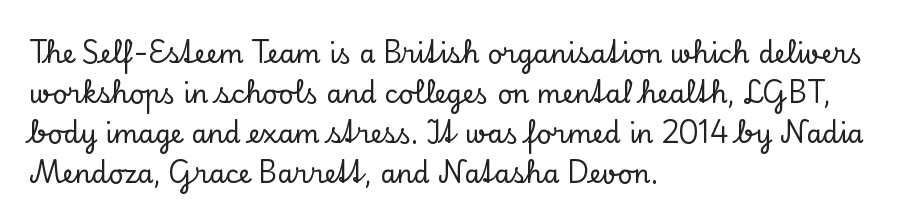
The image shows 26 px text type, upright; set left-aligned, normal line spacing (1.54x), normal letter spacing, not underlined.
